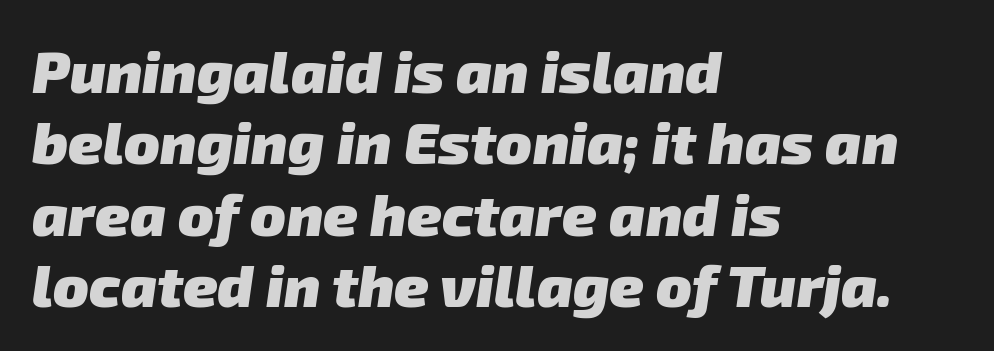
{"serif": "no", "bold": "yes", "weight": "heavy", "width": "normal", "stroke_contrast": "low", "x_height": "medium", "monospaced": "no", "underline": "no", "align": "left", "line_spacing_ratio": 1.21, "letter_spacing": "normal", "letter_spacing_em": 0.0, "glyph_px": 59}
